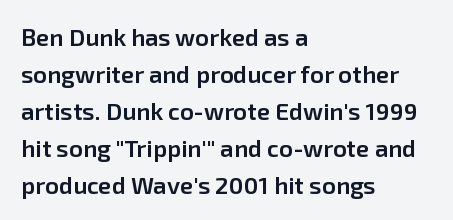
{"italic": "no", "bold": "semi", "underline": "no", "align": "left", "line_spacing": "normal", "line_spacing_ratio": 1.54, "letter_spacing": "normal", "letter_spacing_em": 0.0, "glyph_px": 24}
